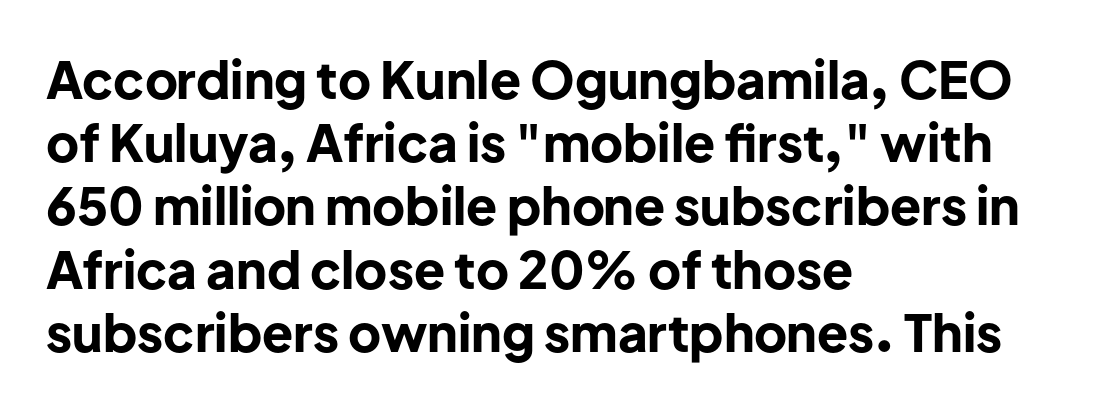
These lines stack with their left ends in a neat column. A typesetter would mark this as roman, not italic. I'd call this a sans setting — the letters go barefoot. Pretty heavy lettering here — definitely bold.
